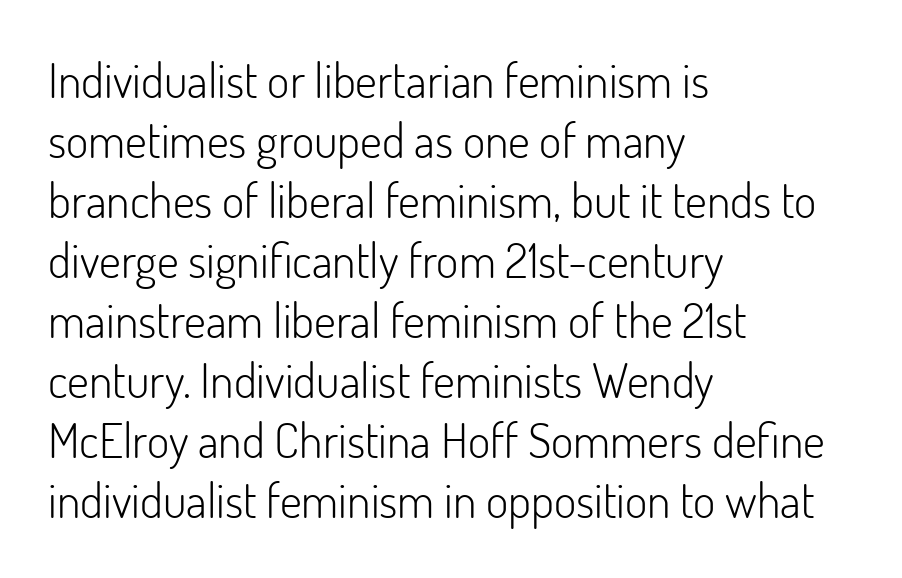
Q: Is the text bold? A: No.
Q: Is the text italic (slanted)? A: No, it is upright.
Q: Is the typeface a serif or a sans-serif typeface? A: Sans-serif.
Q: Is the text underlined? A: No.
Q: How is the paragraph aligned? A: Left-aligned.
Q: Is the spacing between letters normal or unusually wide? A: Normal.
Q: Is the spacing between lines tight, normal or loose? A: Normal.
Q: Width (condensed, normal, or wide)? A: Normal.
Q: Stroke contrast? A: Low.
Q: x-height? A: Small.
Q: Monospaced? A: No.
